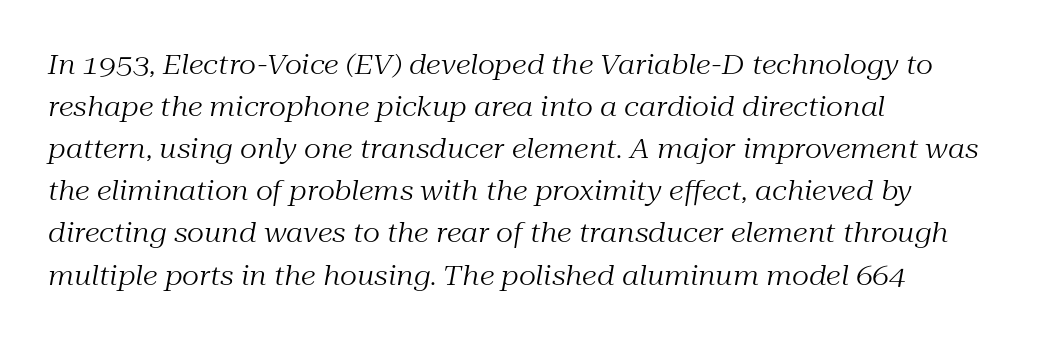
The image shows 27 px text type, italic (leaning right); set left-aligned, normal line spacing (1.56x), normal letter spacing, not underlined.
